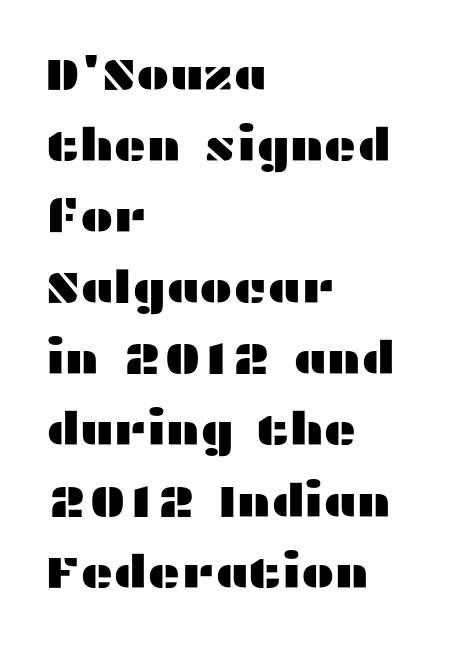
Q: Is the text italic (slanted)? A: No, it is upright.
Q: Is the typeface a serif or a sans-serif typeface? A: Sans-serif.
Q: Is the text underlined? A: No.
Q: How is the paragraph aligned? A: Left-aligned.
Q: Is the spacing between letters normal or unusually wide? A: Normal.
Q: Is the spacing between lines tight, normal or loose? A: Normal.
Q: Width (condensed, normal, or wide)? A: Wide.
Q: Stroke contrast? A: Medium.
Q: x-height? A: Medium.
Q: Monospaced? A: No.
